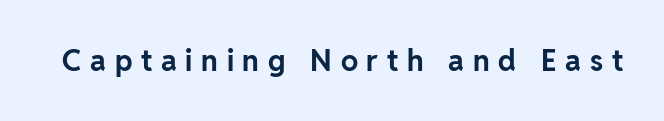
The image shows 29 px bold sans-serif type, upright; set unusually wide letter spacing (+0.3 em), not underlined; low stroke contrast and a medium x-height.
